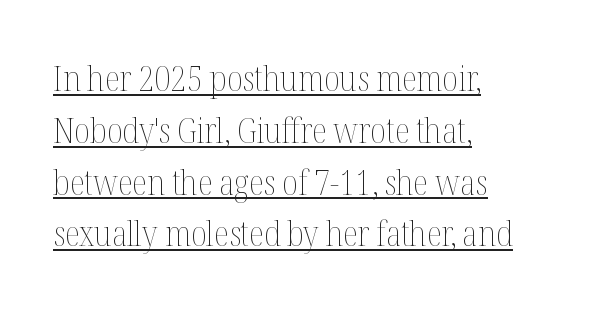
The image shows 35 px thin, condensed type, upright; set left-aligned, normal line spacing (1.48x), normal letter spacing, underlined; medium stroke contrast and a medium x-height.
